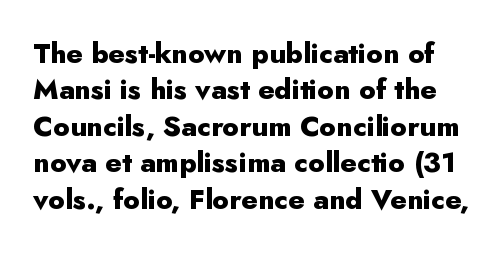
The image shows 28 px heavy sans-serif type, upright; set normal line spacing (1.3x), normal letter spacing, not underlined; low stroke contrast and a small x-height.
